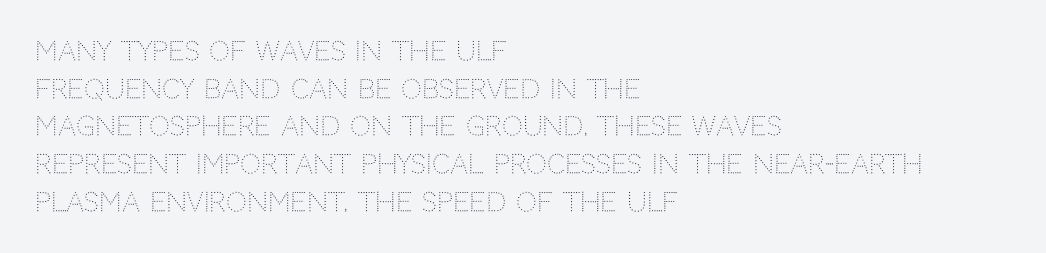
Q: Is the text bold? A: No.
Q: Is the text italic (slanted)? A: No, it is upright.
Q: Is the text underlined? A: No.
Q: How is the paragraph aligned? A: Left-aligned.
Q: Is the spacing between letters normal or unusually wide? A: Normal.
Q: Is the spacing between lines tight, normal or loose? A: Normal.
